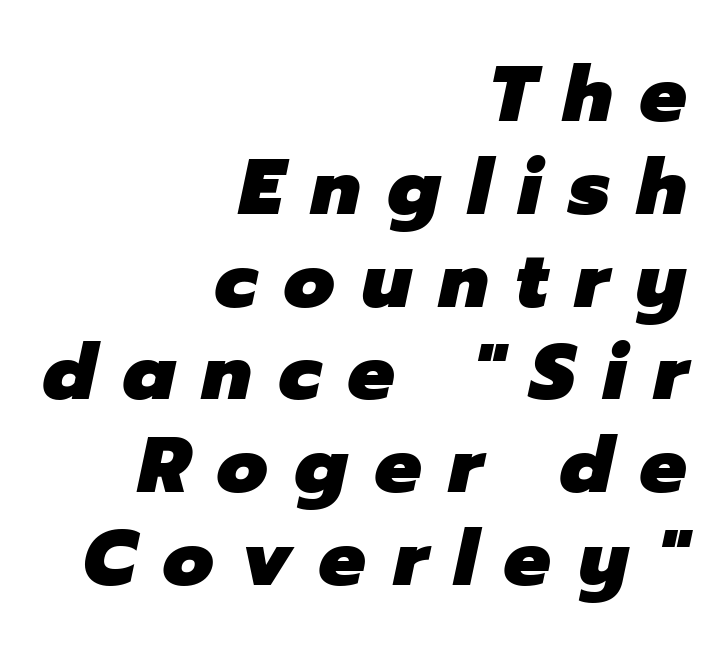
The rendering uses natural spacing where letterforms have individual widths. Display-style spreading of the glyphs; the letterfit is very open. The face used here has the dense, thick strokes of a bold. If you drew a line through each stem, it would be angled.
